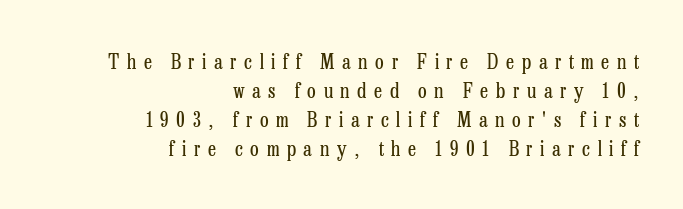
Q: Is the text bold? A: No.
Q: Is the text italic (slanted)? A: No, it is upright.
Q: Is the text underlined? A: No.
Q: How is the paragraph aligned? A: Right-aligned.
Q: Is the spacing between letters normal or unusually wide? A: Unusually wide.
Q: Is the spacing between lines tight, normal or loose? A: Normal.
